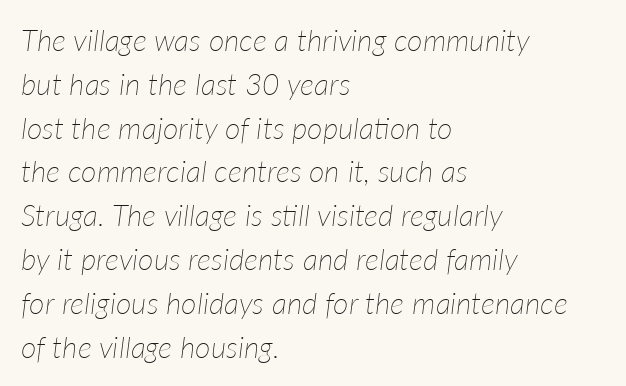
{"italic": "yes", "lean": "right", "slant_degrees": 7, "bold": "no", "weight": "thin", "width": "normal", "stroke_contrast": "low", "x_height": "medium", "monospaced": "no", "underline": "no", "align": "left", "line_spacing": "normal", "line_spacing_ratio": 1.46, "letter_spacing": "normal", "letter_spacing_em": 0.0, "glyph_px": 30}
